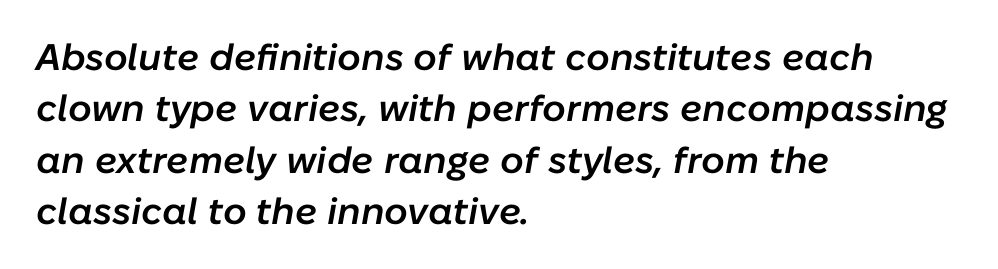
Q: Is the text bold? A: Semi-bold.
Q: Is the text italic (slanted)? A: Yes, it leans right by about 10 degrees.
Q: Is the text underlined? A: No.
Q: How is the paragraph aligned? A: Left-aligned.
Q: Is the spacing between letters normal or unusually wide? A: Normal.
Q: Is the spacing between lines tight, normal or loose? A: Normal.
Q: Width (condensed, normal, or wide)? A: Normal.
Q: Stroke contrast? A: Low.
Q: x-height? A: Medium.
Q: Monospaced? A: No.
